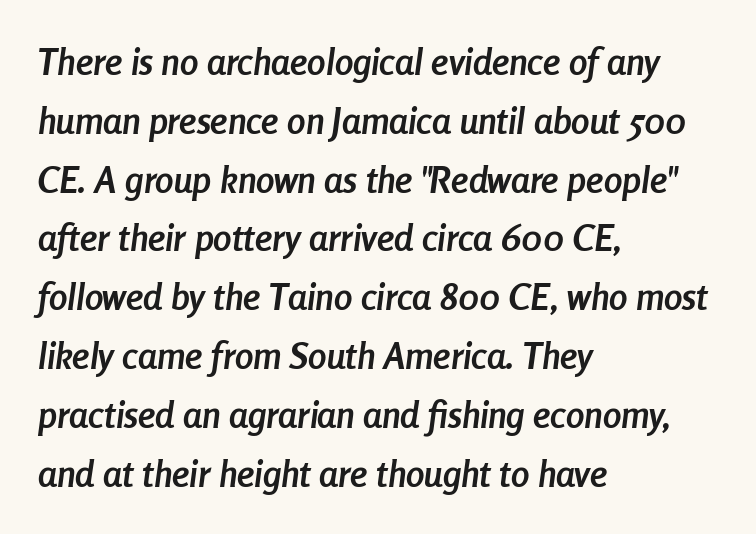
{"italic": "yes", "lean": "right", "slant_degrees": 8, "bold": "yes", "weight": "semibold", "width": "condensed", "stroke_contrast": "low", "x_height": "medium", "monospaced": "no", "underline": "no", "align": "left", "line_spacing": "normal", "line_spacing_ratio": 1.59, "letter_spacing": "normal", "letter_spacing_em": 0.0, "glyph_px": 37}
